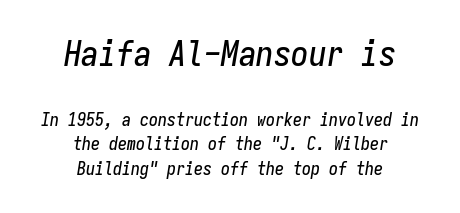
The image shows 35 px condensed type, italic (leaning right), monospaced; set centered, normal line spacing (1.36x), normal letter spacing, not underlined; the first (top) block is 1.94x larger; low stroke contrast and a medium x-height.
